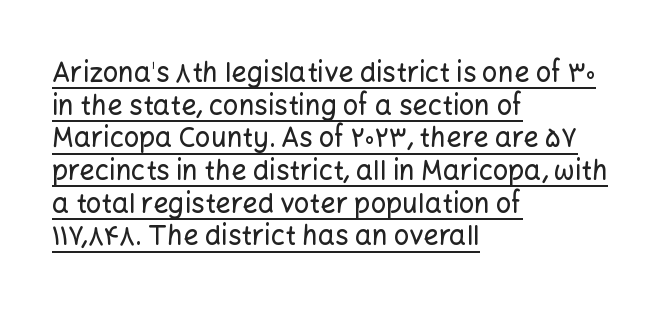
A rule runs beneath these lines of type. Rendered with straight, roman letterforms. Between one letter and the next there's only the usual sliver of space. One-word summary of the alignment: left.
